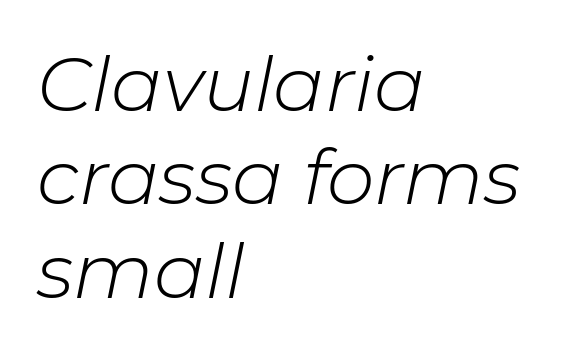
{"italic": "yes", "lean": "right", "slant_degrees": 11, "bold": "no", "weight": "light", "width": "normal", "stroke_contrast": "low", "x_height": "medium", "monospaced": "no", "underline": "no", "align": "left", "line_spacing_ratio": 1.23, "letter_spacing": "normal", "letter_spacing_em": 0.0, "glyph_px": 76}
